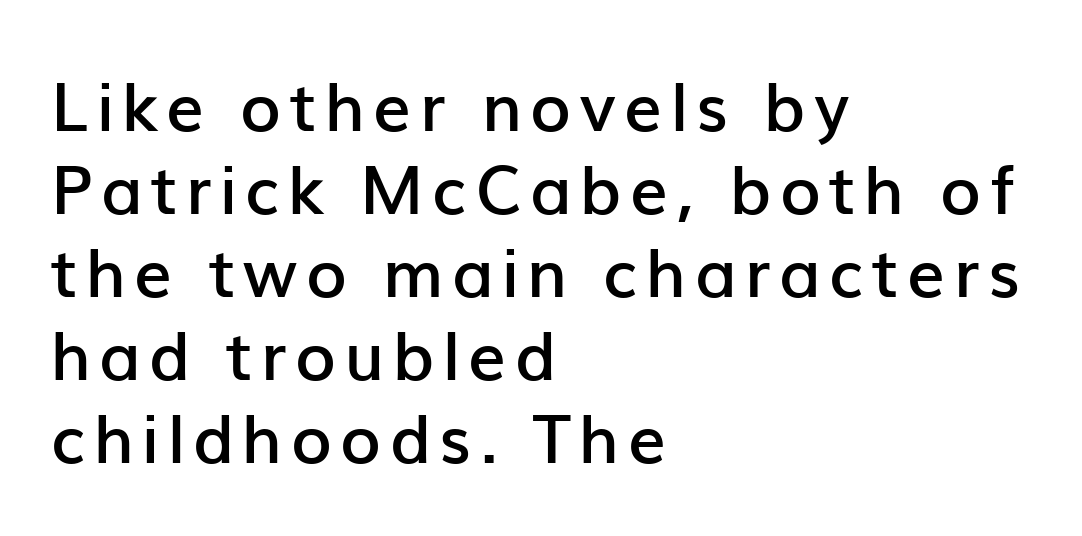
It's the straight-up-and-down kind of type. Type without underlining. This sample uses a sans-serif face. The setting favours the left margin, as ordinary paragraphs usually do.
